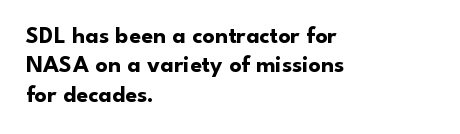
The image shows 24 px bold type, upright; set left-aligned, line spacing 1.22x, normal letter spacing, not underlined.
